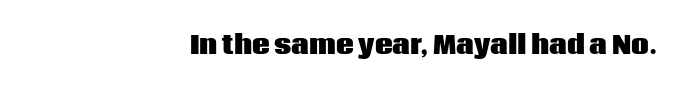
Q: Is the text bold? A: Yes.
Q: Is the text italic (slanted)? A: No, it is upright.
Q: Is the text underlined? A: No.
Q: How is the paragraph aligned? A: Right-aligned.
Q: Is the spacing between letters normal or unusually wide? A: Normal.
